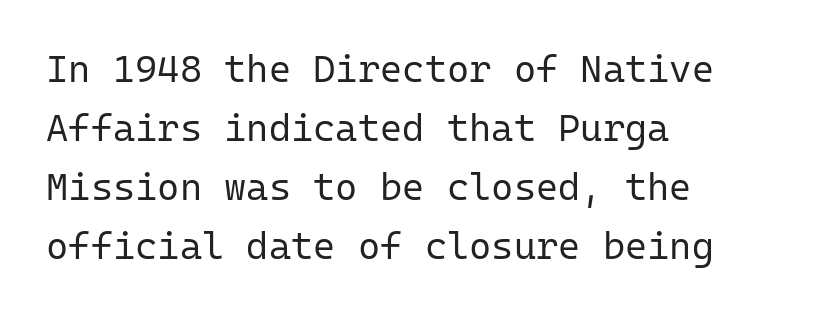
Each row of text sits above clean, open space. Left-aligned paragraph, ragged on the right. Look at the bottom of the vertical strokes: they stop flat, with no serifs. Is this a fixed-width face? Yes — each glyph sits in an identical cell.
